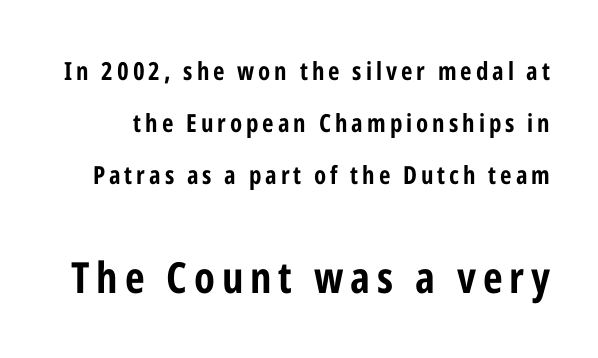
Q: Is the text bold? A: Yes.
Q: Is the text italic (slanted)? A: No, it is upright.
Q: Is the typeface a serif or a sans-serif typeface? A: Sans-serif.
Q: Is the text underlined? A: No.
Q: Is the spacing between lines tight, normal or loose? A: Loose.
Q: Which block of text is set in a larger size, the first (top) or the second (bottom)? A: The second (bottom) one.
Q: Width (condensed, normal, or wide)? A: Condensed.
Q: Stroke contrast? A: Low.
Q: x-height? A: Medium.
Q: Monospaced? A: No.
